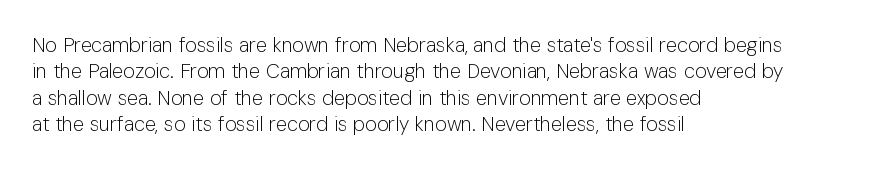
Characters remain perfectly vertical along every line. Rows of type keep a routine distance in the vertical direction. The face looks like a standard text weight, possibly lighter. Letter spacing: default. Each row of text sits above clean, open space.
